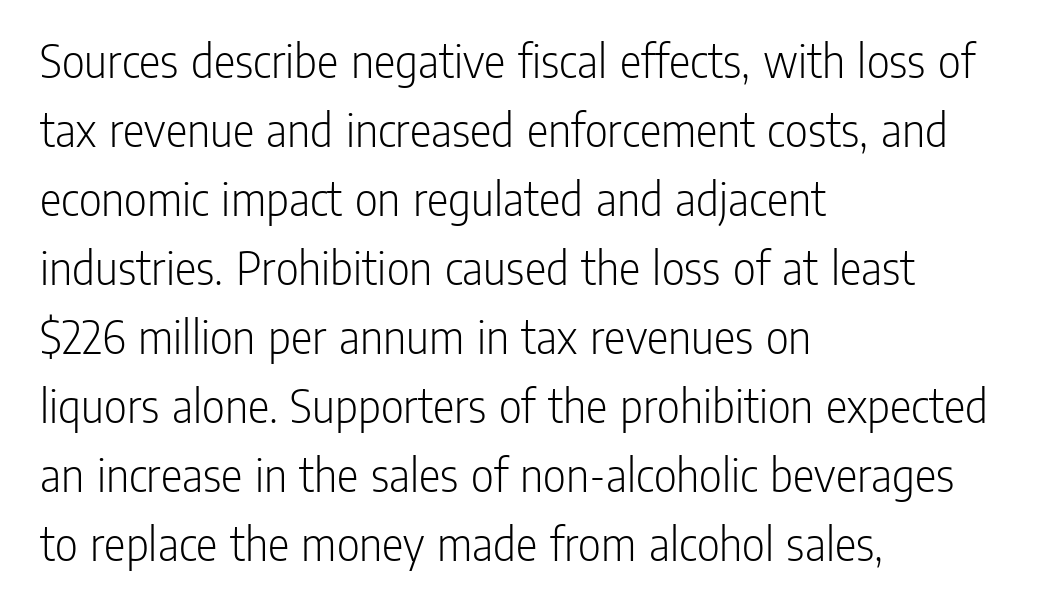
{"serif": "no", "italic": "no", "bold": "no", "weight": "light", "width": "condensed", "stroke_contrast": "low", "x_height": "medium", "monospaced": "no", "underline": "no", "align": "left", "line_spacing": "normal", "line_spacing_ratio": 1.38, "letter_spacing": "normal", "letter_spacing_em": 0.0, "glyph_px": 50}
